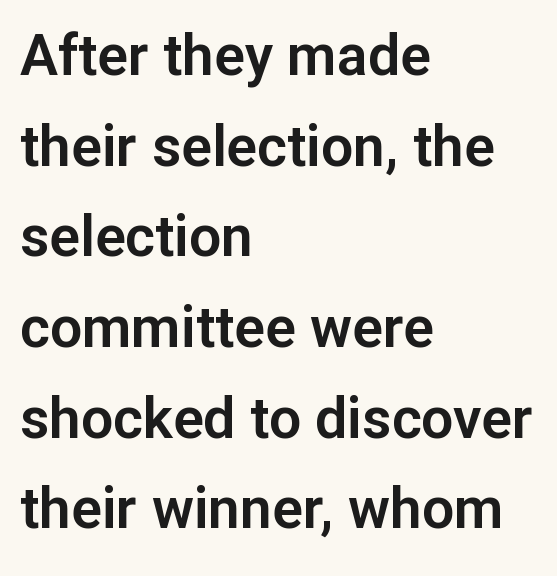
The image shows 57 px sans-serif type, upright; set left-aligned, normal line spacing (1.59x), normal letter spacing, not underlined; low stroke contrast and a medium x-height.
